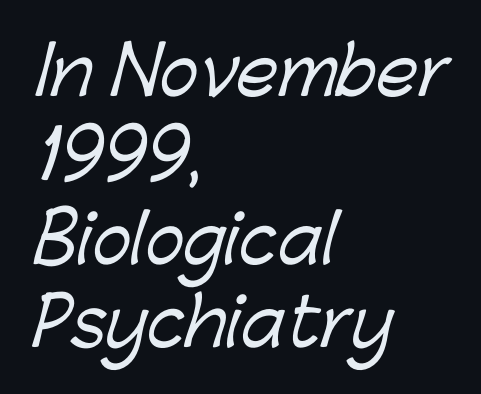
The image shows 66 px sans-serif type; set left-aligned, normal line spacing (1.27x), normal letter spacing, not underlined; low stroke contrast and a medium x-height.
